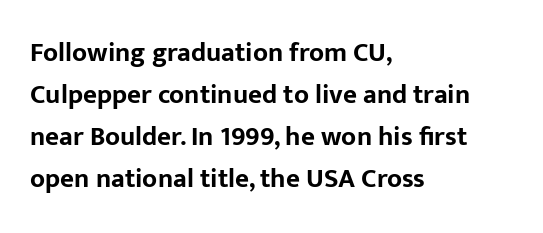
The image shows 27 px bold type, upright; set left-aligned, normal line spacing (1.56x), normal letter spacing, not underlined.
